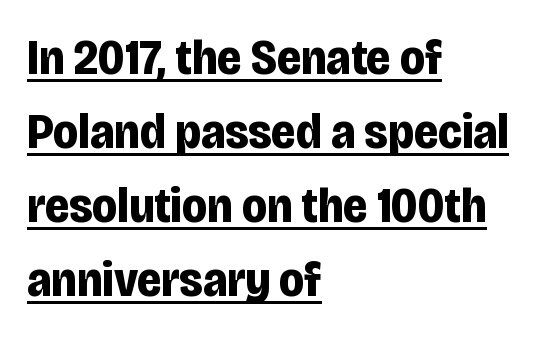
The image shows 50 px bold, condensed sans-serif type, upright; set left-aligned, normal line spacing (1.48x), normal letter spacing, underlined; low stroke contrast and a large x-height.
